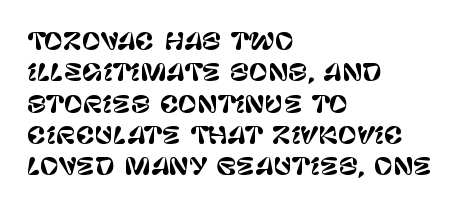
The image shows 23 px text type; set left-aligned, normal line spacing (1.36x), normal letter spacing, not underlined.
